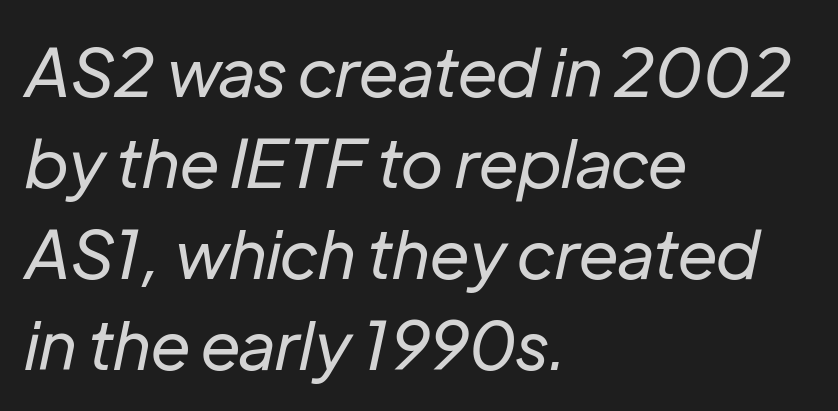
Is the block centered? No — it sits flush against the left margin. When letters slant like this, we call the style italic. A quiet, ordinary-to-light weight characterises the typeface. Beneath every word, the page is bare.
